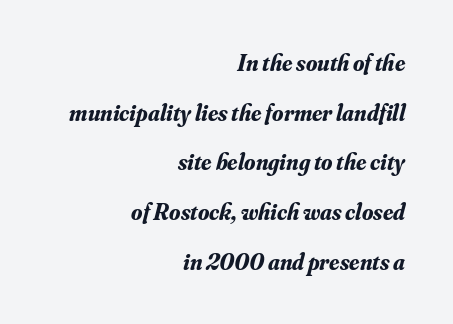
The image shows 23 px bold type, italic (leaning right); set right-aligned, loose line spacing (2.16x), normal letter spacing, not underlined.
